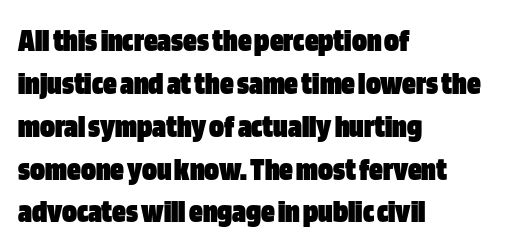
Is the block centered? No — it sits flush against the left margin. The rendering uses a moderate line-height, typical for paragraphs. Classification — sans serif. Strokes here are thick enough to call this a true bold. The face used here is rendered with its standard letterfit.
